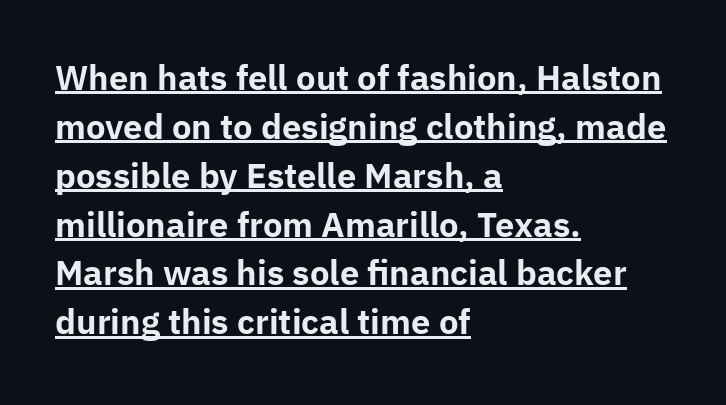
Q: Is the text bold? A: Yes.
Q: Is the text italic (slanted)? A: No, it is upright.
Q: Is the typeface a serif or a sans-serif typeface? A: Sans-serif.
Q: Is the text underlined? A: Yes.
Q: How is the paragraph aligned? A: Left-aligned.
Q: Is the spacing between letters normal or unusually wide? A: Normal.
Q: Is the spacing between lines tight, normal or loose? A: Normal.
Q: Width (condensed, normal, or wide)? A: Normal.
Q: Stroke contrast? A: Low.
Q: x-height? A: Medium.
Q: Monospaced? A: No.
